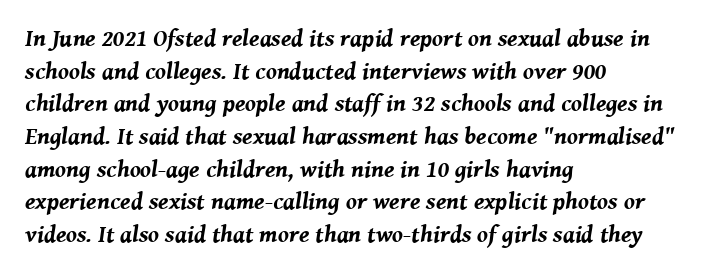
The image shows 24 px bold type, italic (leaning right); set left-aligned, normal line spacing (1.36x), normal letter spacing, not underlined.
